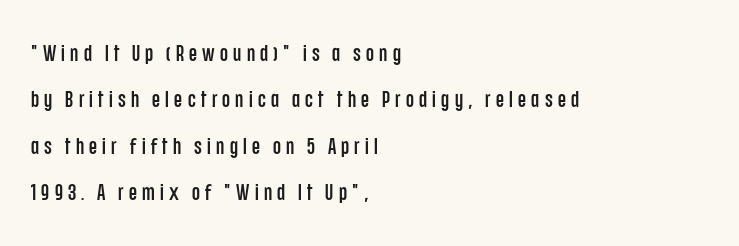
The axis of the letterforms is exactly vertical. Each row of text sits above clean, open space. The rendering anchors every line to the left-hand side. The tracking reads as deliberately expanded to a designer's eye.
